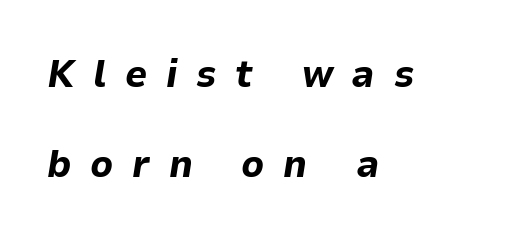
The image shows 39 px bold type, italic (leaning right); set left-aligned, loose line spacing (2.31x), unusually wide letter spacing (+0.48 em), not underlined; low stroke contrast and a medium x-height.
